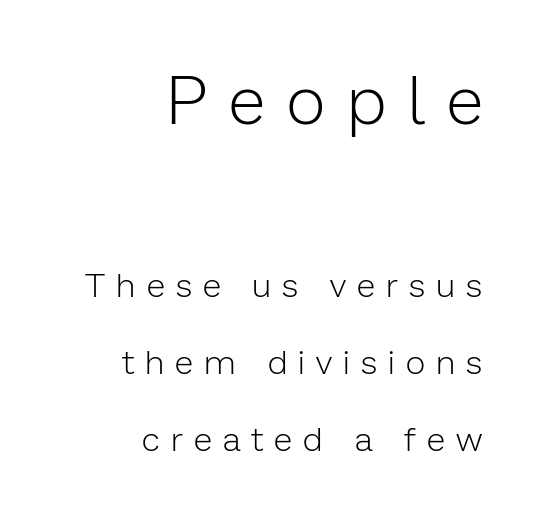
Q: Is the text bold? A: No.
Q: Is the text italic (slanted)? A: No, it is upright.
Q: Is the typeface a serif or a sans-serif typeface? A: Sans-serif.
Q: Is the text underlined? A: No.
Q: How is the paragraph aligned? A: Right-aligned.
Q: Is the spacing between letters normal or unusually wide? A: Unusually wide.
Q: Is the spacing between lines tight, normal or loose? A: Loose.
Q: Which block of text is set in a larger size, the first (top) or the second (bottom)? A: The first (top) one.
Q: Width (condensed, normal, or wide)? A: Normal.
Q: Stroke contrast? A: Low.
Q: x-height? A: Medium.
Q: Monospaced? A: No.
